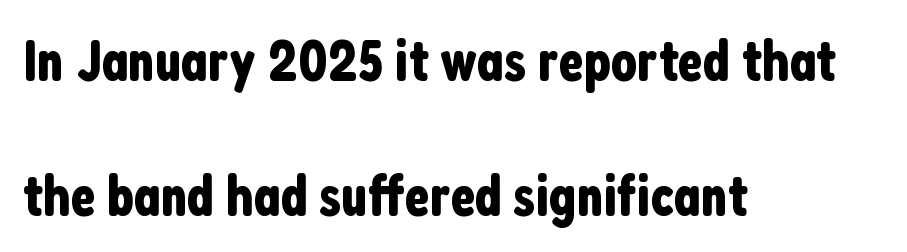
{"serif": "no", "italic": "no", "width": "condensed", "stroke_contrast": "low", "x_height": "medium", "monospaced": "no", "underline": "no", "align": "left", "line_spacing": "loose", "line_spacing_ratio": 2.32, "letter_spacing": "normal", "letter_spacing_em": 0.0, "glyph_px": 58}
